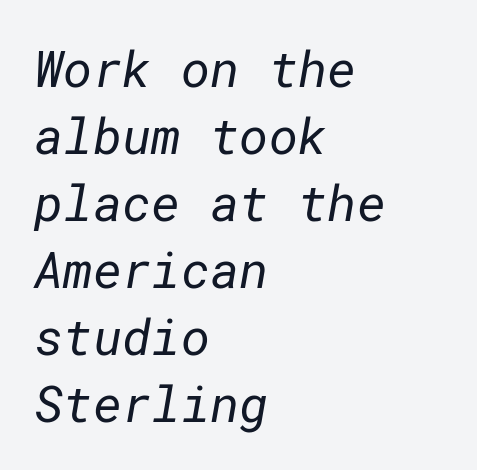
The image shows 50 px regular-weight sans-serif type; set left-aligned, normal line spacing (1.34x), normal letter spacing, not underlined; low stroke contrast and a medium x-height.
